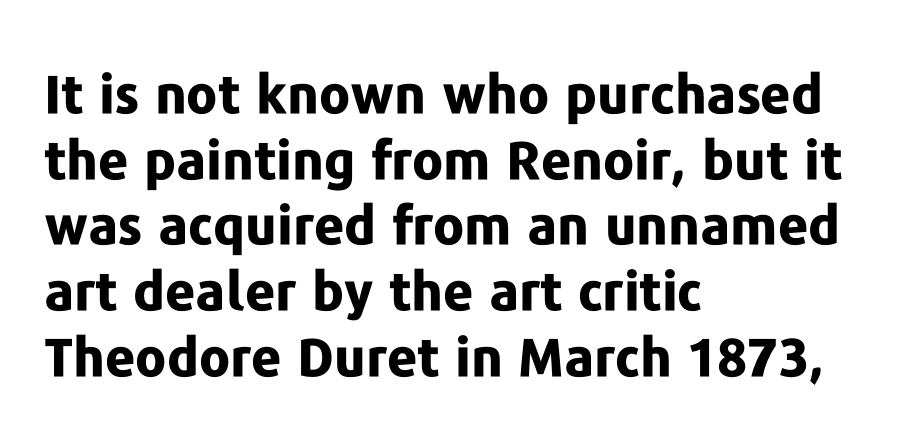
Q: Is the text bold? A: Yes.
Q: Is the text italic (slanted)? A: No, it is upright.
Q: Is the typeface a serif or a sans-serif typeface? A: Sans-serif.
Q: Is the text underlined? A: No.
Q: How is the paragraph aligned? A: Left-aligned.
Q: Is the spacing between letters normal or unusually wide? A: Normal.
Q: Width (condensed, normal, or wide)? A: Normal.
Q: Stroke contrast? A: Low.
Q: x-height? A: Medium.
Q: Monospaced? A: No.
